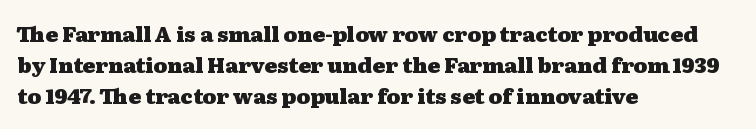
These lines keep a tight, regular rhythm from letter to letter. The typesetting leans heavy: a genuine bold. Line beginnings align vertically; line endings do not. If you drew a line through each stem, it would be perfectly vertical. Letters rest on an invisible, unmarked baseline.
